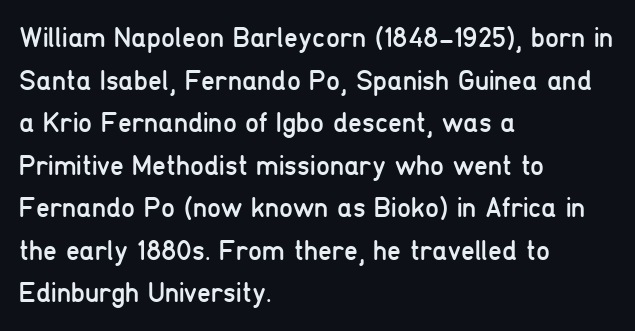
The designer left line spacing at the default. This sample has the flowing, uneven cadence of proportional lettering. When letters stand straight like this, we call the style roman or upright. The weight would be labelled regular, book, light, or lighter still. Compared with a centered layout, this one pins lines to the left instead.
